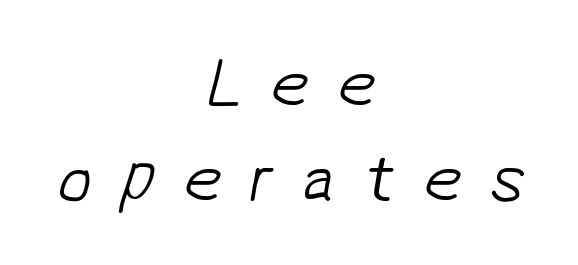
Q: Is the text bold? A: No.
Q: Is the typeface a serif or a sans-serif typeface? A: Sans-serif.
Q: Is the text underlined? A: No.
Q: How is the paragraph aligned? A: Centered.
Q: Is the spacing between letters normal or unusually wide? A: Unusually wide.
Q: Is the spacing between lines tight, normal or loose? A: Normal.
Q: Width (condensed, normal, or wide)? A: Normal.
Q: Stroke contrast? A: Low.
Q: x-height? A: Medium.
Q: Monospaced? A: No.
